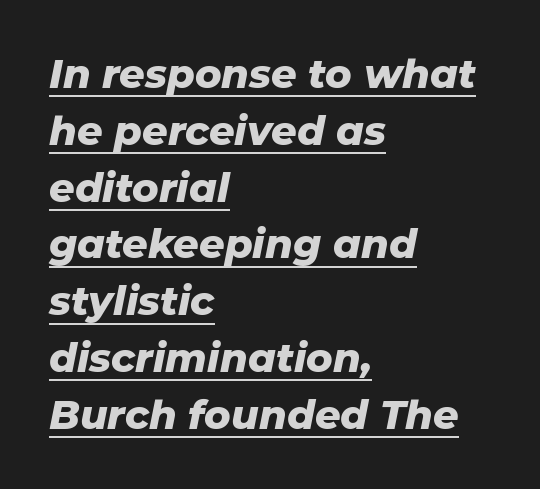
Q: Is the text bold? A: Yes.
Q: Is the text italic (slanted)? A: Yes, it leans right by about 11 degrees.
Q: Is the text underlined? A: Yes.
Q: How is the paragraph aligned? A: Left-aligned.
Q: Is the spacing between letters normal or unusually wide? A: Normal.
Q: Is the spacing between lines tight, normal or loose? A: Normal.
Q: Width (condensed, normal, or wide)? A: Normal.
Q: Stroke contrast? A: Low.
Q: x-height? A: Medium.
Q: Monospaced? A: No.
